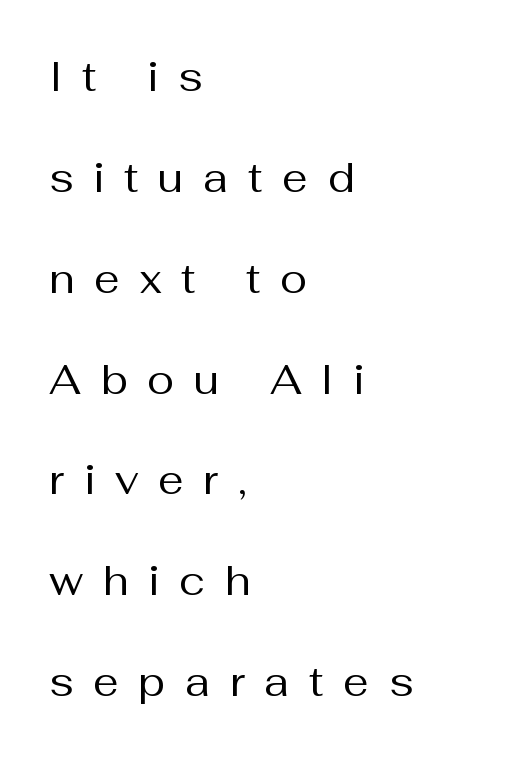
The lines are spread far apart with generous leading. Spacing verdict: proportional, widths tailored to each character. It's the straight-up-and-down kind of type. Letters rest on an invisible, unmarked baseline.
